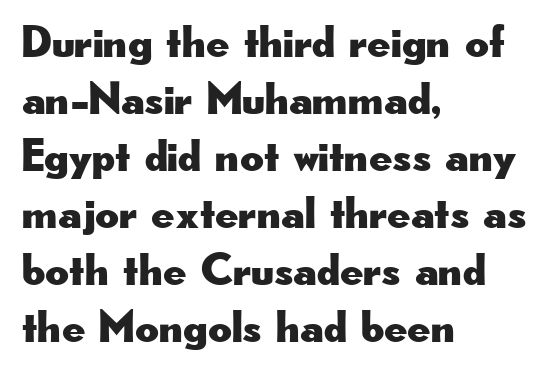
The face used here is rendered with its standard letterfit. The letters carry no serifs — their stems end cleanly without finishing strokes. Each line starts at the same left margin while the right side varies. Nope, not italic — everything's standing straight.
